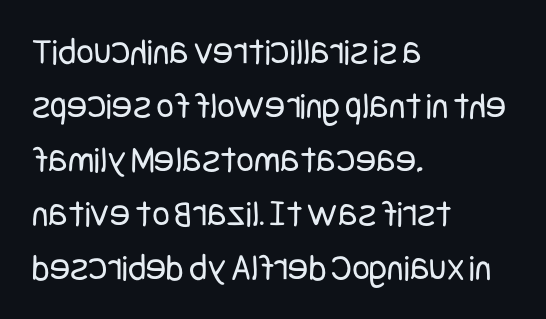
The image shows 38 px regular-weight, condensed sans-serif type, upright; set left-aligned, normal line spacing (1.42x), normal letter spacing, not underlined; low stroke contrast and a large x-height.
